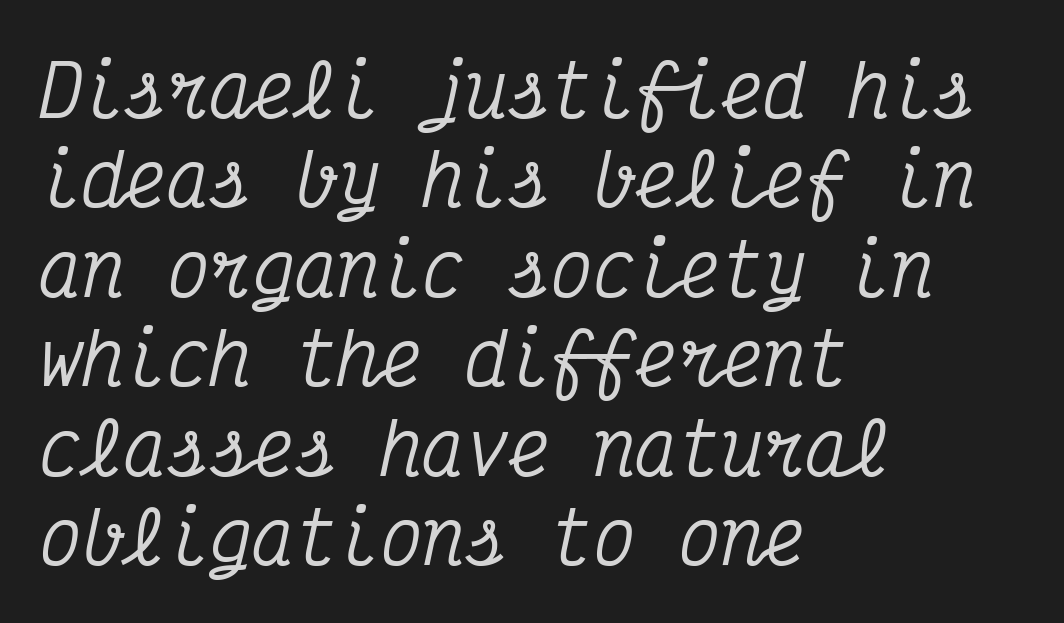
This rendering uses left alignment, leaving the right contour irregular. Type without underlining. A typesetter would call this zero additional tracking. Monospaced: the letters line up in strict vertical columns.
